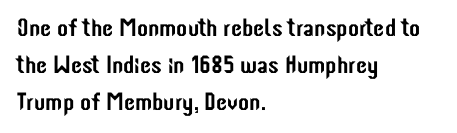
The image shows 25 px text type, upright; set left-aligned, normal line spacing (1.49x), normal letter spacing, not underlined.
